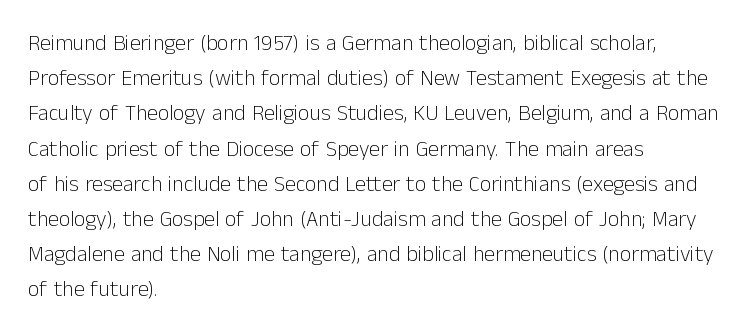
Q: Is the text bold? A: No.
Q: Is the text italic (slanted)? A: No, it is upright.
Q: Is the text underlined? A: No.
Q: How is the paragraph aligned? A: Left-aligned.
Q: Is the spacing between letters normal or unusually wide? A: Normal.
Q: Is the spacing between lines tight, normal or loose? A: Normal.
